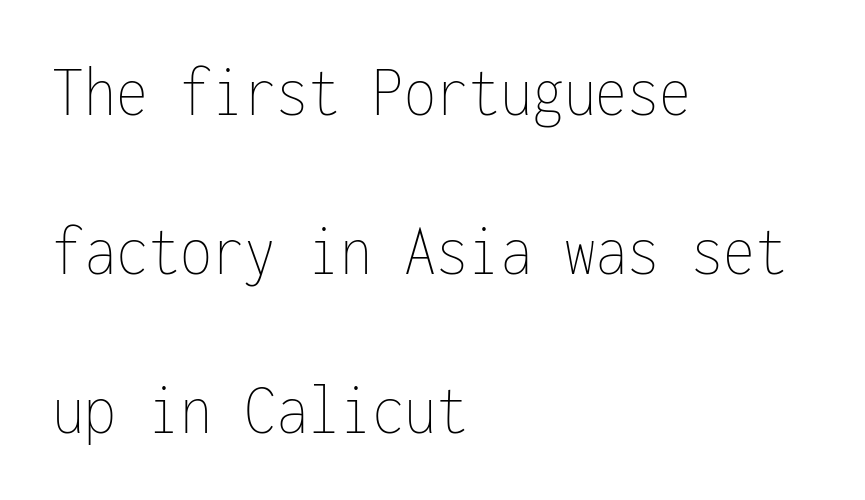
Q: Is the text bold? A: No.
Q: Is the text italic (slanted)? A: No, it is upright.
Q: Is the text underlined? A: No.
Q: How is the paragraph aligned? A: Left-aligned.
Q: Is the spacing between letters normal or unusually wide? A: Normal.
Q: Is the spacing between lines tight, normal or loose? A: Loose.
Q: Width (condensed, normal, or wide)? A: Condensed.
Q: Stroke contrast? A: Low.
Q: x-height? A: Medium.
Q: Monospaced? A: Yes.
